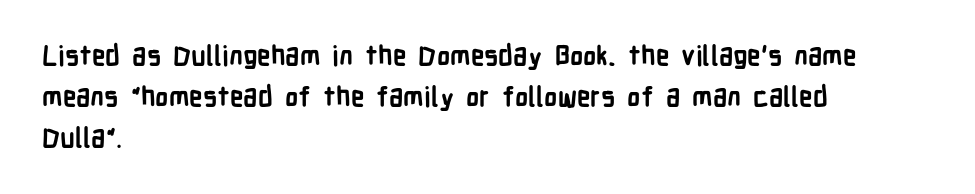
Q: Is the text bold? A: Yes.
Q: Is the text italic (slanted)? A: No, it is upright.
Q: Is the text underlined? A: No.
Q: How is the paragraph aligned? A: Left-aligned.
Q: Is the spacing between letters normal or unusually wide? A: Normal.
Q: Is the spacing between lines tight, normal or loose? A: Normal.
